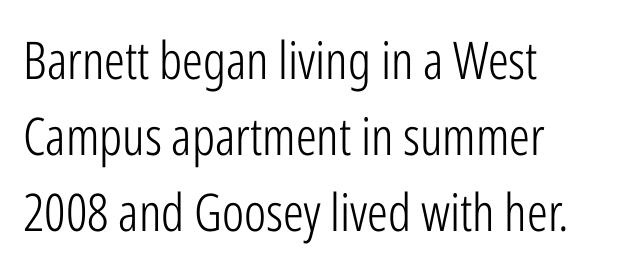
Q: Is the text bold? A: No.
Q: Is the text italic (slanted)? A: No, it is upright.
Q: Is the typeface a serif or a sans-serif typeface? A: Sans-serif.
Q: Is the text underlined? A: No.
Q: How is the paragraph aligned? A: Left-aligned.
Q: Is the spacing between letters normal or unusually wide? A: Normal.
Q: Is the spacing between lines tight, normal or loose? A: Normal.
Q: Width (condensed, normal, or wide)? A: Condensed.
Q: Stroke contrast? A: Low.
Q: x-height? A: Medium.
Q: Monospaced? A: No.
